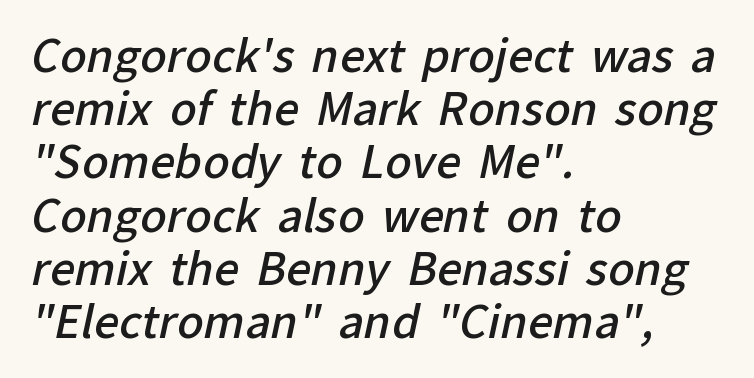
Q: Is the text bold? A: Semi-bold.
Q: Is the typeface a serif or a sans-serif typeface? A: Sans-serif.
Q: Is the text underlined? A: No.
Q: How is the paragraph aligned? A: Left-aligned.
Q: Is the spacing between letters normal or unusually wide? A: Normal.
Q: Width (condensed, normal, or wide)? A: Normal.
Q: Stroke contrast? A: Low.
Q: x-height? A: Medium.
Q: Monospaced? A: No.
